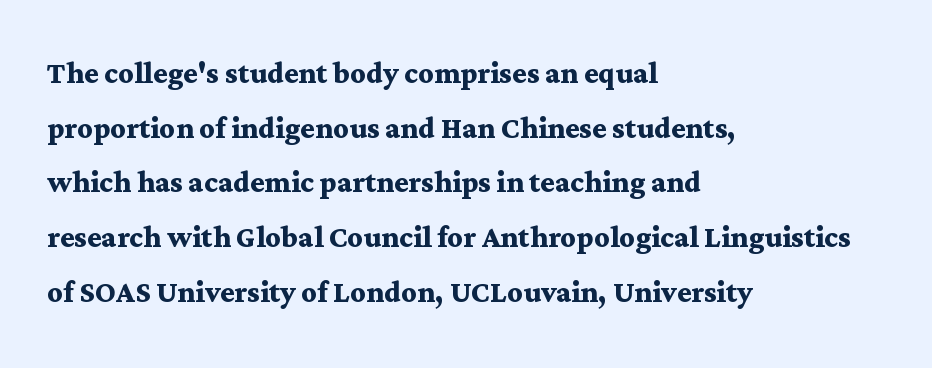
Is the block centered? No — it sits flush against the left margin. Observe the ordinary spacing: letters are neighbours, not strangers. This sample has the flowing, uneven cadence of proportional lettering. The rendering shows small feet on the letterforms — a serif design.
